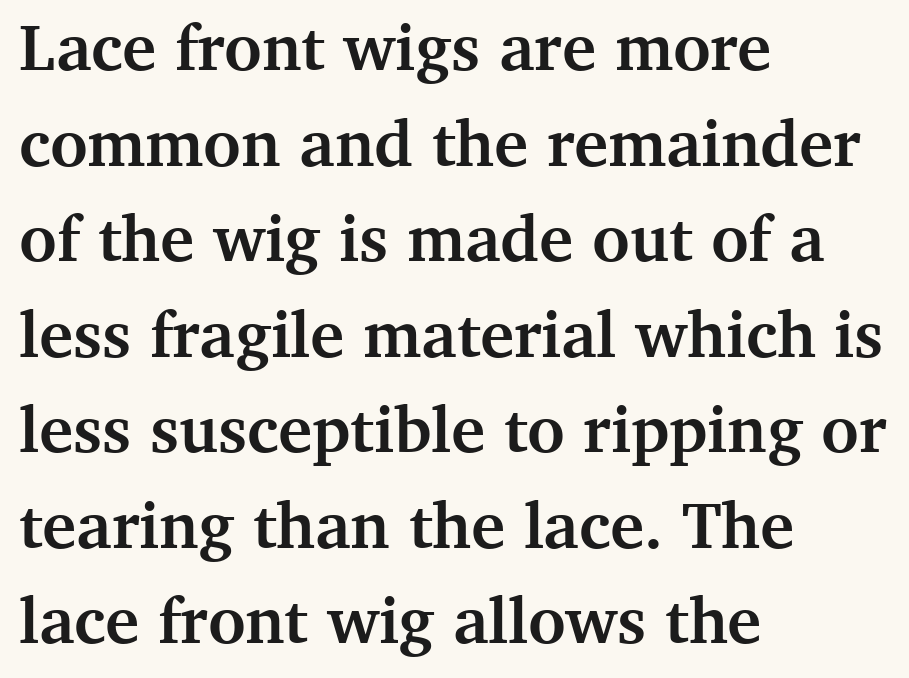
Q: Is the text bold? A: Yes.
Q: Is the text italic (slanted)? A: No, it is upright.
Q: Is the typeface a serif or a sans-serif typeface? A: Serif.
Q: Is the text underlined? A: No.
Q: How is the paragraph aligned? A: Left-aligned.
Q: Is the spacing between letters normal or unusually wide? A: Normal.
Q: Is the spacing between lines tight, normal or loose? A: Normal.
Q: Width (condensed, normal, or wide)? A: Normal.
Q: Stroke contrast? A: Medium.
Q: x-height? A: Medium.
Q: Monospaced? A: No.
